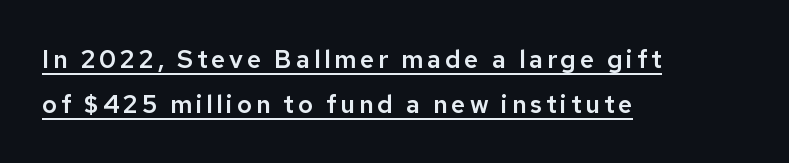
A typographer would call this underscored text. Where is the straight margin? On the left. Posture: vertical.
